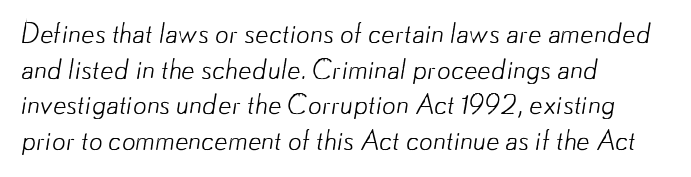
{"bold": "no", "underline": "no", "align": "left", "line_spacing": "normal", "line_spacing_ratio": 1.32, "letter_spacing": "normal", "letter_spacing_em": 0.0, "glyph_px": 27}
